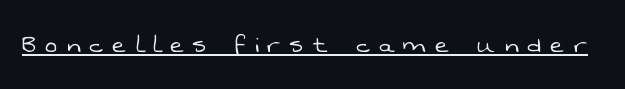
{"serif": "no", "bold": "no", "weight": "light", "width": "normal", "stroke_contrast": "low", "x_height": "medium", "monospaced": "no", "underline": "yes", "letter_spacing": "wide", "letter_spacing_em": 0.31, "glyph_px": 30}
